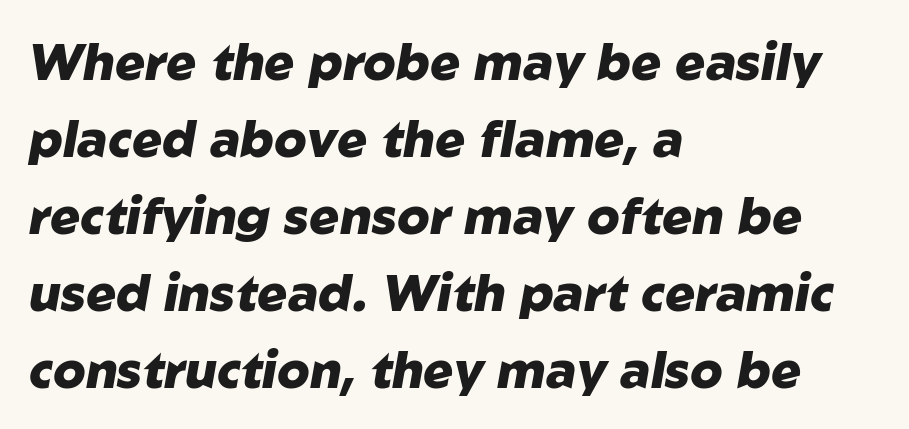
{"italic": "yes", "lean": "right", "slant_degrees": 10, "bold": "yes", "weight": "heavy", "width": "normal", "stroke_contrast": "low", "x_height": "medium", "monospaced": "no", "underline": "no", "align": "left", "line_spacing": "normal", "line_spacing_ratio": 1.54, "letter_spacing": "normal", "letter_spacing_em": 0.0, "glyph_px": 50}
